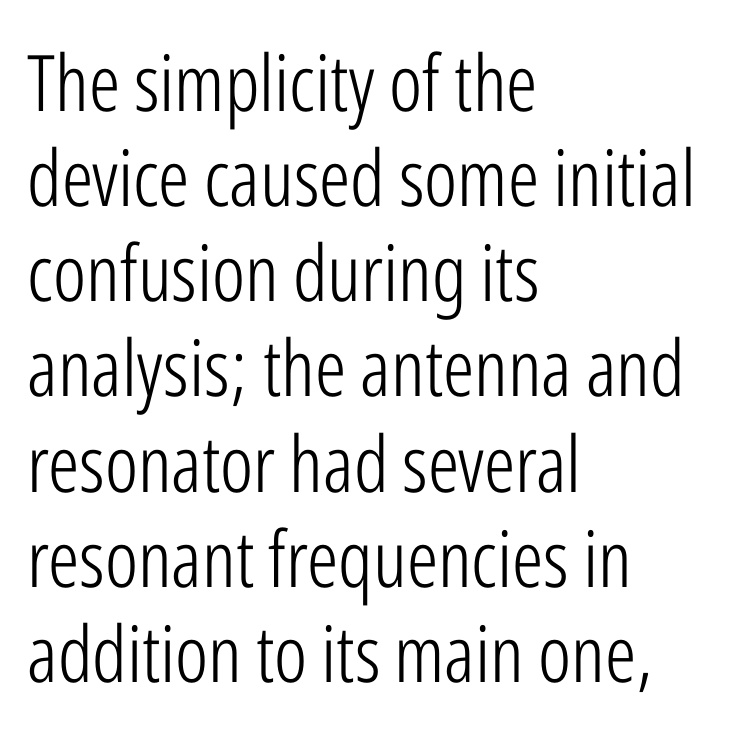
{"serif": "no", "italic": "no", "bold": "no", "weight": "light", "width": "condensed", "stroke_contrast": "low", "x_height": "medium", "monospaced": "no", "underline": "no", "align": "left", "line_spacing_ratio": 1.22, "letter_spacing": "normal", "letter_spacing_em": 0.0, "glyph_px": 78}
